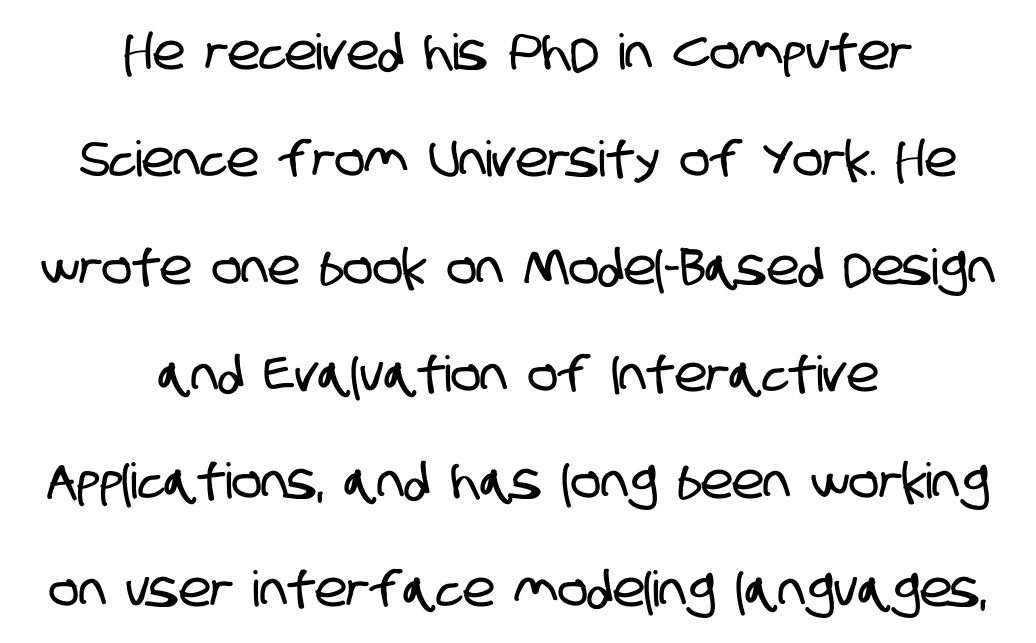
Q: Is the typeface a serif or a sans-serif typeface? A: Sans-serif.
Q: Is the text underlined? A: No.
Q: How is the paragraph aligned? A: Centered.
Q: Is the spacing between letters normal or unusually wide? A: Normal.
Q: Is the spacing between lines tight, normal or loose? A: Loose.
Q: Width (condensed, normal, or wide)? A: Condensed.
Q: Stroke contrast? A: Low.
Q: x-height? A: Large.
Q: Monospaced? A: No.
